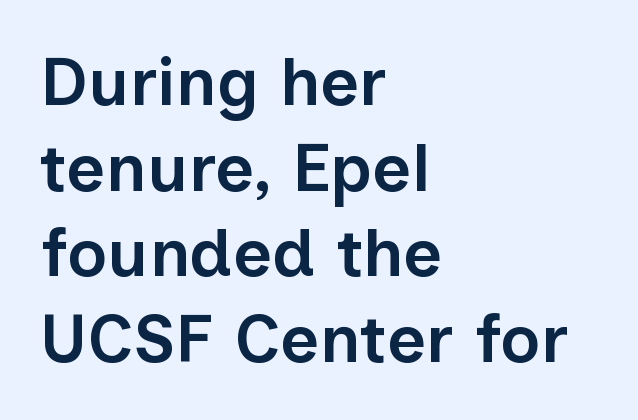
The image shows 68 px semibold sans-serif type, upright; set left-aligned, normal line spacing (1.26x), normal letter spacing, not underlined; low stroke contrast and a medium x-height.
